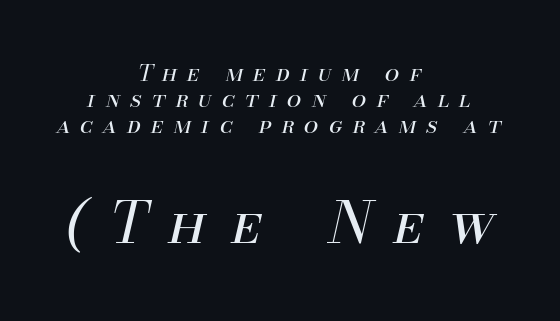
Q: Is the text bold? A: No.
Q: Is the text italic (slanted)? A: Yes, it leans right by about 13 degrees.
Q: Is the text underlined? A: No.
Q: How is the paragraph aligned? A: Centered.
Q: Is the spacing between letters normal or unusually wide? A: Unusually wide.
Q: Is the spacing between lines tight, normal or loose? A: Tight.
Q: Which block of text is set in a larger size, the first (top) or the second (bottom)? A: The second (bottom) one.
Q: Width (condensed, normal, or wide)? A: Normal.
Q: Stroke contrast? A: Medium.
Q: x-height? A: Small.
Q: Monospaced? A: No.
